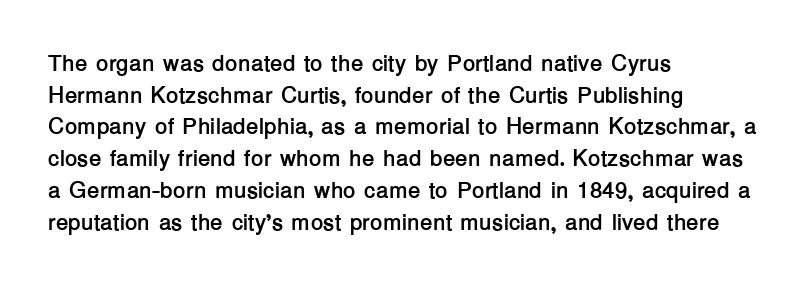
The lines are quadded left. Regular leading. Nothing unusual about the tracking: characters are spaced as the font intends. The font is running at its bold setting. Tall strokes in this sample are plumb rather than angled.
